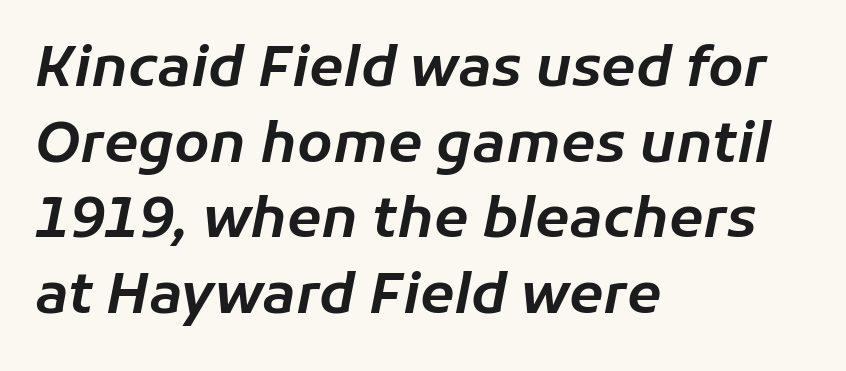
Is the type slanted? Yes — the strokes lean at a clear angle. Think of a printed novel: that variable character pitch is what you see here. Look at the tracking — it's just the regular setting, nothing added. Compared with a centered layout, this one pins lines to the left instead. The designer left line spacing at the default.
